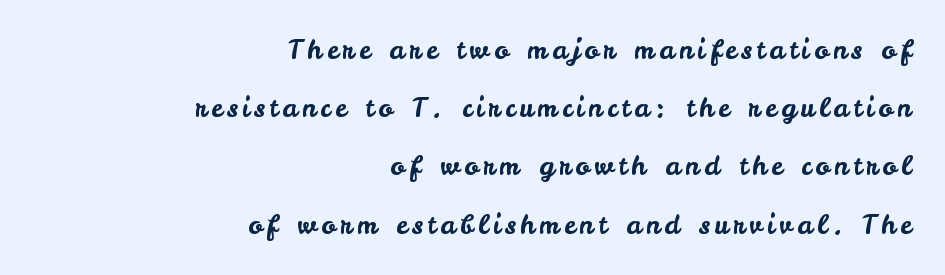
Line spacing here is loose. Layout note: lines flush right. The strip under each line holds only bare page.
